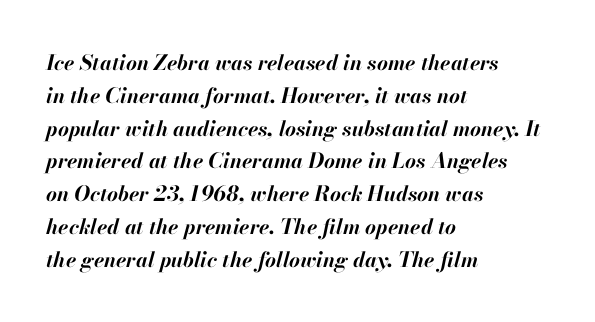
Q: Is the text bold? A: Yes.
Q: Is the text italic (slanted)? A: Yes, it leans right by about 13 degrees.
Q: Is the text underlined? A: No.
Q: How is the paragraph aligned? A: Left-aligned.
Q: Is the spacing between letters normal or unusually wide? A: Normal.
Q: Is the spacing between lines tight, normal or loose? A: Normal.
